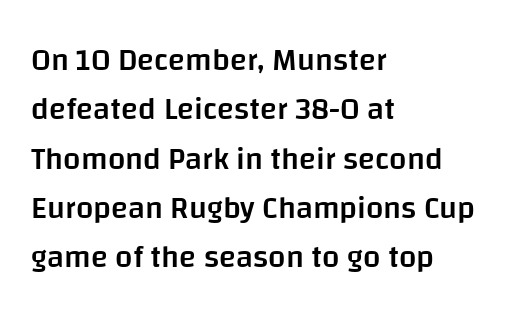
Type without underlining. Looks like regular typesetting: each glyph gets only the width it needs. If you drew a line through each stem, it would be perfectly vertical. The rendering keeps characters at their native spacing.
